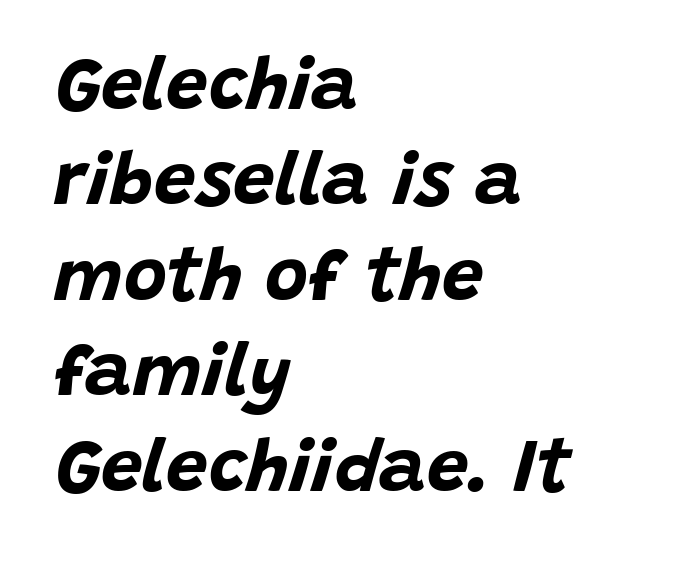
The type is set solid horizontally, with unmodified tracking. Layout note: lines flush left. The block of text has a typical density, with ordinary space between rows. The space directly below the letters is spotless. Think of a printed novel: that variable character pitch is what you see here. Summary of weight: heavy, a full bold.
